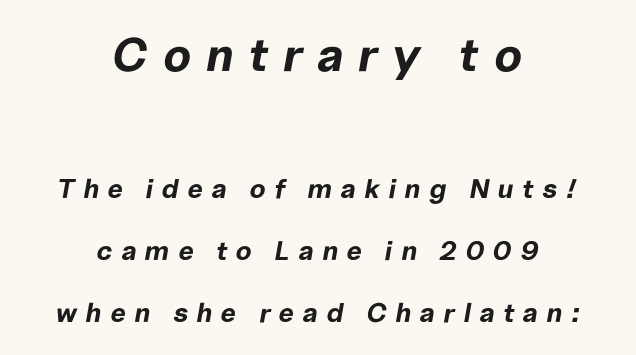
{"italic": "yes", "lean": "right", "slant_degrees": 10, "bold": "yes", "weight": "bold", "width": "normal", "stroke_contrast": "low", "x_height": "medium", "monospaced": "no", "underline": "no", "align": "center", "line_spacing": "loose", "line_spacing_ratio": 2.3, "letter_spacing": "wide", "letter_spacing_em": 0.32, "larger_block": "first", "size_ratio": 1.74, "glyph_px": 47}
